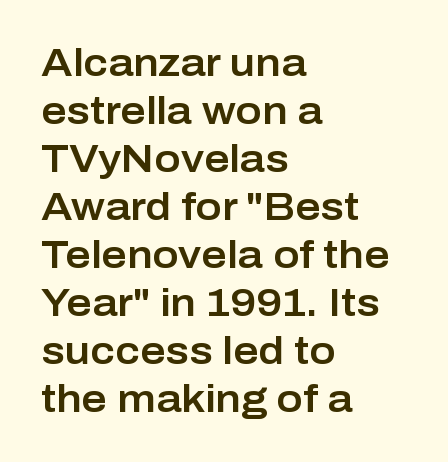
Q: Is the text italic (slanted)? A: No, it is upright.
Q: Is the typeface a serif or a sans-serif typeface? A: Sans-serif.
Q: Is the text underlined? A: No.
Q: How is the paragraph aligned? A: Left-aligned.
Q: Is the spacing between letters normal or unusually wide? A: Normal.
Q: Width (condensed, normal, or wide)? A: Normal.
Q: Stroke contrast? A: Low.
Q: x-height? A: Medium.
Q: Monospaced? A: No.
